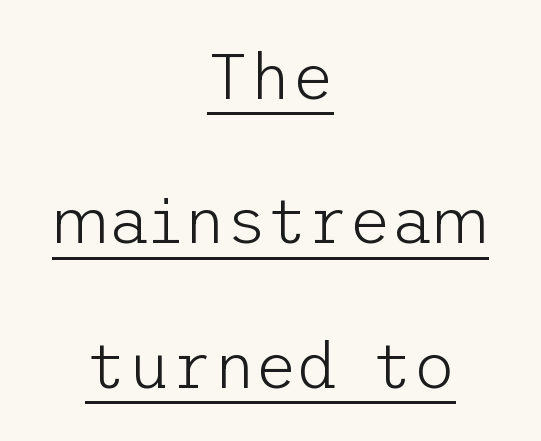
Vertical spacing — loose. Caption: standard tracking, unaltered. Short and long lines alike share a common midpoint. This is sans-serif lettering, the kind often seen on screens and signage.
